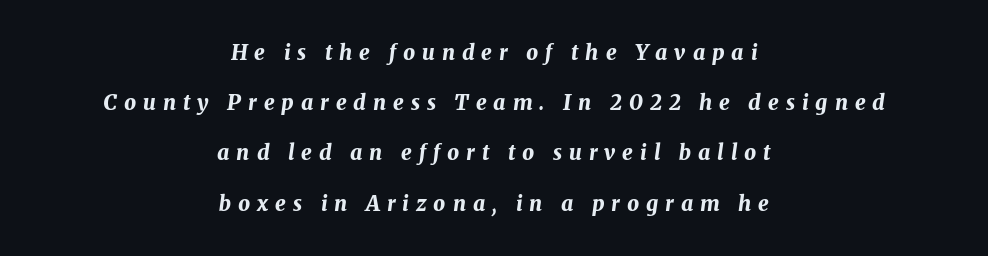
Q: Is the text bold? A: Yes.
Q: Is the text italic (slanted)? A: Yes, it leans right by about 8 degrees.
Q: Is the text underlined? A: No.
Q: How is the paragraph aligned? A: Centered.
Q: Is the spacing between letters normal or unusually wide? A: Unusually wide.
Q: Is the spacing between lines tight, normal or loose? A: Loose.
